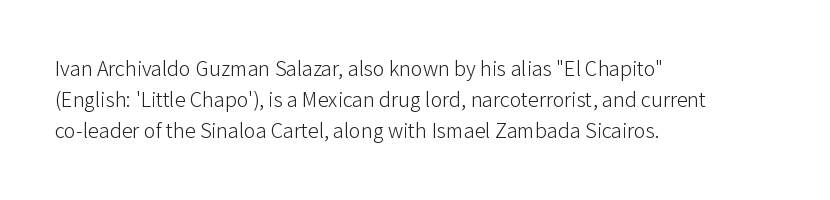
{"italic": "no", "bold": "no", "underline": "no", "align": "left", "line_spacing": "normal", "line_spacing_ratio": 1.41, "letter_spacing": "normal", "letter_spacing_em": 0.0, "glyph_px": 22}
